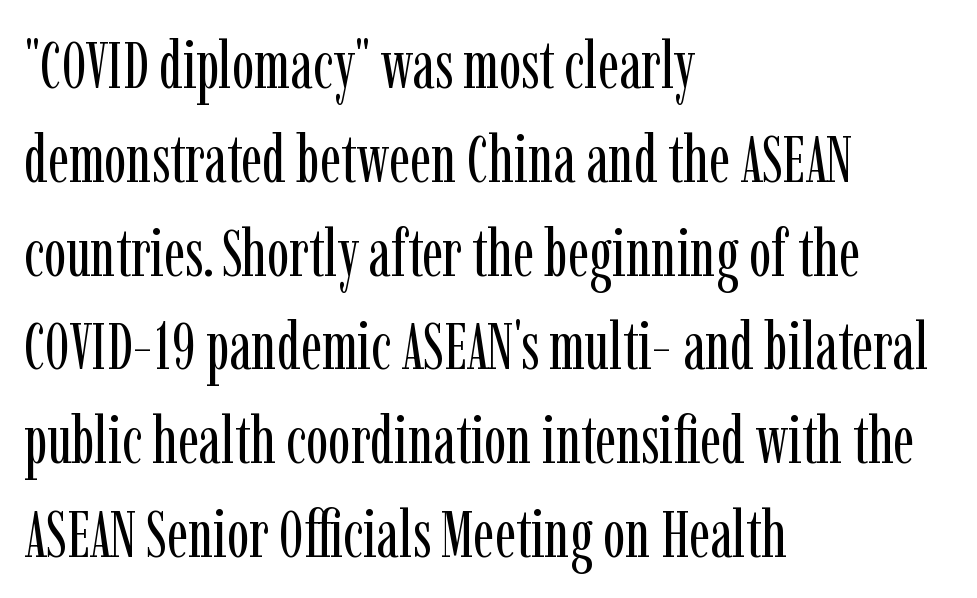
The image shows 67 px regular-weight, condensed serif type, upright; set left-aligned, normal line spacing (1.4x), normal letter spacing, not underlined; low stroke contrast and a medium x-height.
